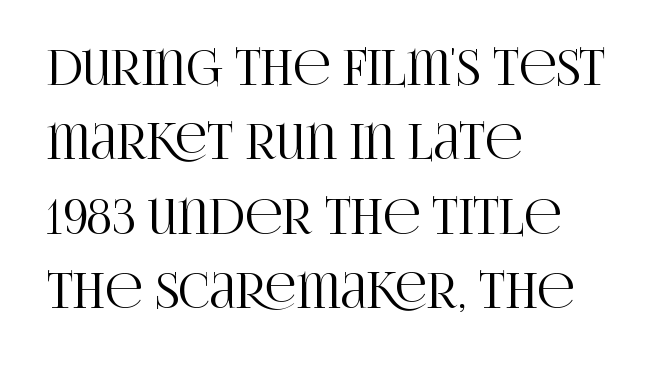
Q: Is the text italic (slanted)? A: No, it is upright.
Q: Is the typeface a serif or a sans-serif typeface? A: Serif.
Q: Is the text underlined? A: No.
Q: How is the paragraph aligned? A: Left-aligned.
Q: Is the spacing between letters normal or unusually wide? A: Normal.
Q: Is the spacing between lines tight, normal or loose? A: Normal.
Q: Width (condensed, normal, or wide)? A: Condensed.
Q: Stroke contrast? A: High.
Q: x-height? A: Large.
Q: Monospaced? A: No.
